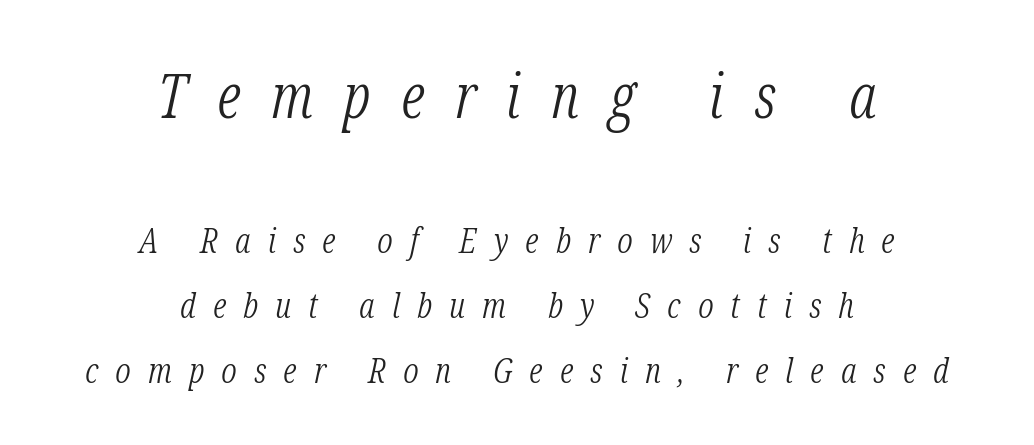
Q: Is the text bold? A: No.
Q: Is the text italic (slanted)? A: Yes, it leans right by about 12 degrees.
Q: Is the typeface a serif or a sans-serif typeface? A: Serif.
Q: Is the text underlined? A: No.
Q: How is the paragraph aligned? A: Centered.
Q: Is the spacing between letters normal or unusually wide? A: Unusually wide.
Q: Which block of text is set in a larger size, the first (top) or the second (bottom)? A: The first (top) one.
Q: Width (condensed, normal, or wide)? A: Condensed.
Q: Stroke contrast? A: Low.
Q: x-height? A: Medium.
Q: Monospaced? A: No.
